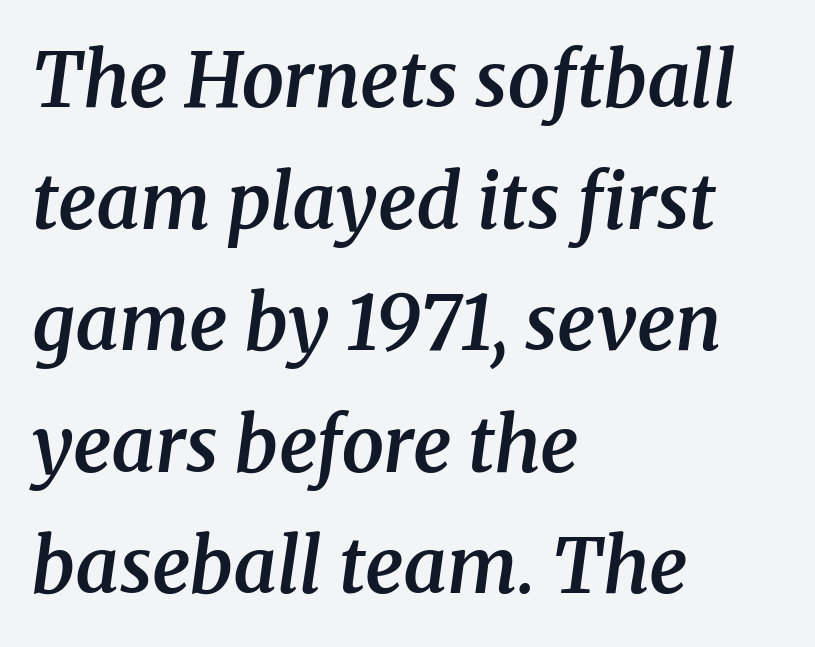
What kind of face is this? One with serifs. This is oblique type, the kind used for emphasis or titles. Whoever set this chose a conventional vertical rhythm. Think of a printed novel: that variable character pitch is what you see here. Students, note that the glyphs here touch the page at normal intervals.
